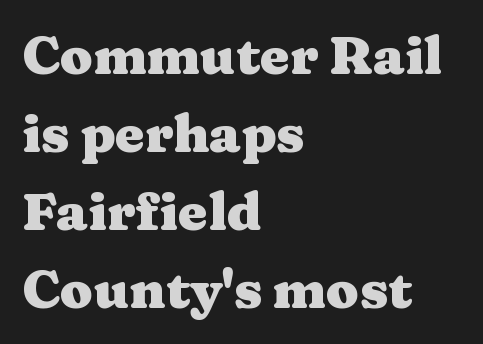
Q: Is the text bold? A: Yes.
Q: Is the text italic (slanted)? A: No, it is upright.
Q: Is the typeface a serif or a sans-serif typeface? A: Serif.
Q: Is the text underlined? A: No.
Q: How is the paragraph aligned? A: Left-aligned.
Q: Is the spacing between letters normal or unusually wide? A: Normal.
Q: Is the spacing between lines tight, normal or loose? A: Normal.
Q: Width (condensed, normal, or wide)? A: Wide.
Q: Stroke contrast? A: Medium.
Q: x-height? A: Medium.
Q: Monospaced? A: No.
